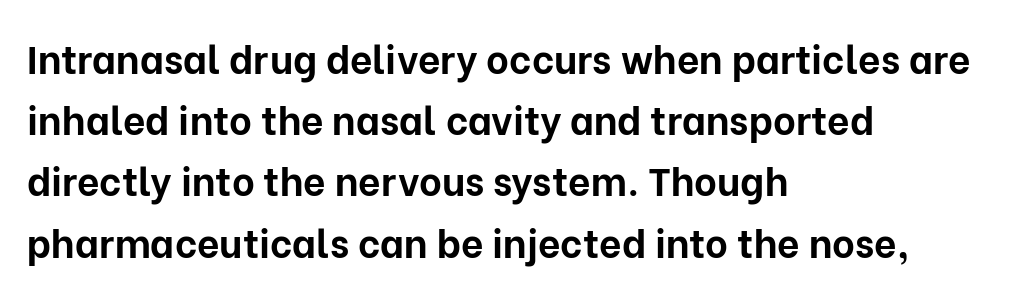
{"serif": "no", "italic": "no", "bold": "yes", "weight": "bold", "width": "normal", "stroke_contrast": "low", "x_height": "medium", "monospaced": "no", "underline": "no", "align": "left", "line_spacing": "normal", "line_spacing_ratio": 1.57, "letter_spacing": "normal", "letter_spacing_em": 0.0, "glyph_px": 39}
